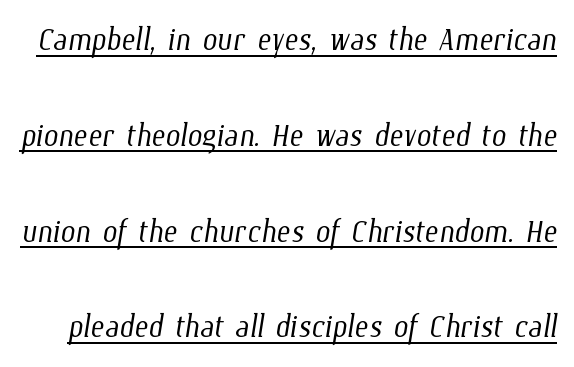
The image shows 42 px light, condensed type; set loose line spacing (2.28x), normal letter spacing, underlined; low stroke contrast and a medium x-height.
